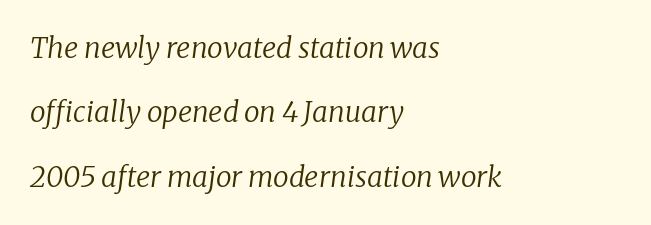
In CSS terms this would be text-align: left. Looking at the ascenders, they clearly lean. The gaps between neighbouring characters are ordinary and unremarkable. A light-to-regular cut is what we see here. Underline: absent.
